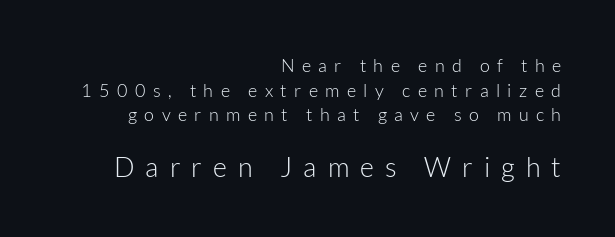
Nobody drew a line under any word here. The composition opens small and finishes big. Style check: upright. The gaps between neighbouring characters are conspicuously large.
